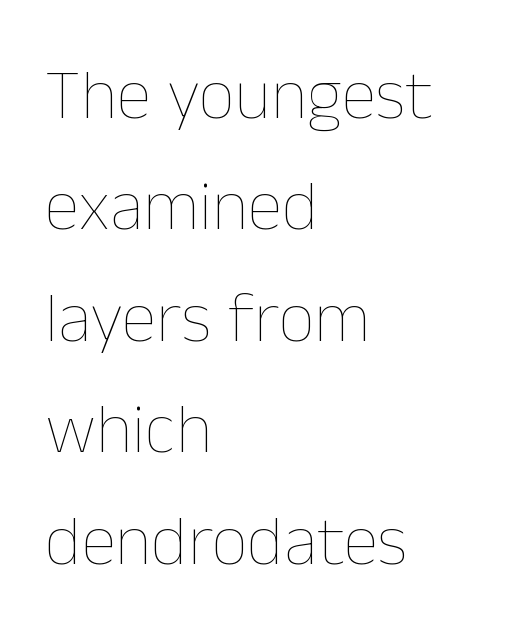
{"italic": "no", "bold": "no", "weight": "thin", "width": "normal", "stroke_contrast": "low", "x_height": "medium", "monospaced": "no", "underline": "no", "align": "left", "line_spacing": "normal", "line_spacing_ratio": 1.57, "letter_spacing": "normal", "letter_spacing_em": 0.0, "glyph_px": 71}
